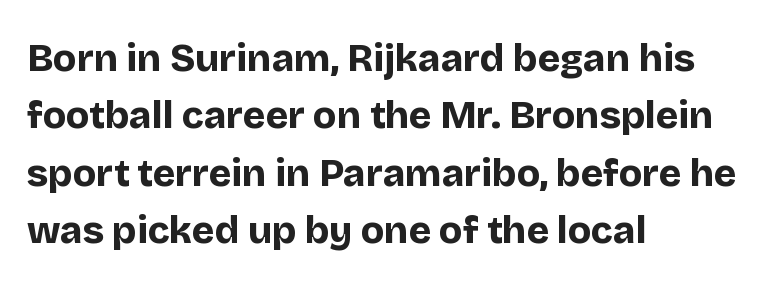
{"serif": "no", "italic": "no", "bold": "yes", "weight": "bold", "width": "normal", "stroke_contrast": "low", "x_height": "large", "monospaced": "no", "underline": "no", "align": "left", "line_spacing": "normal", "line_spacing_ratio": 1.51, "letter_spacing": "normal", "letter_spacing_em": 0.0, "glyph_px": 38}
